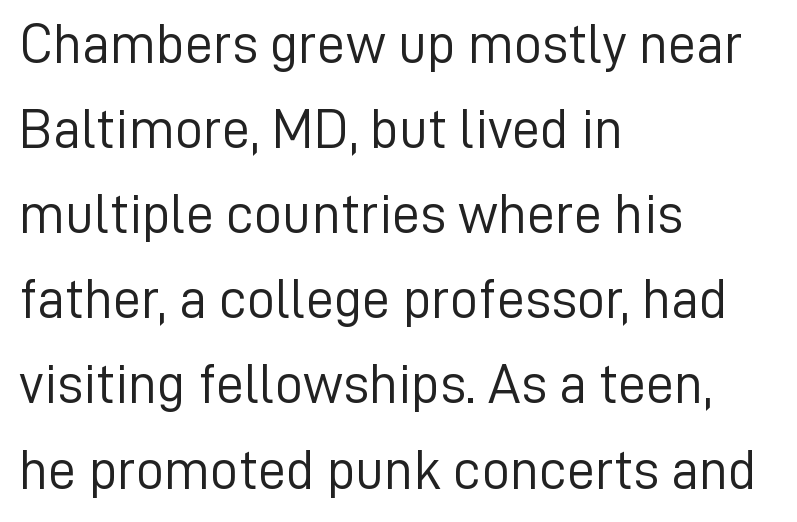
The image shows 56 px light sans-serif type, upright; set left-aligned, normal line spacing (1.52x), normal letter spacing, not underlined; low stroke contrast and a medium x-height.
